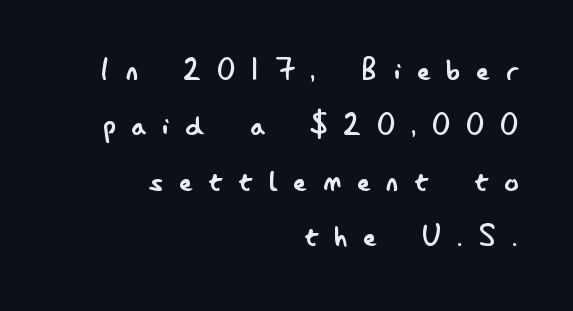
The image shows 35 px regular-weight, condensed sans-serif type, upright; set right-aligned, normal line spacing (1.58x), unusually wide letter spacing (+0.47 em), not underlined; low stroke contrast and a small x-height.
